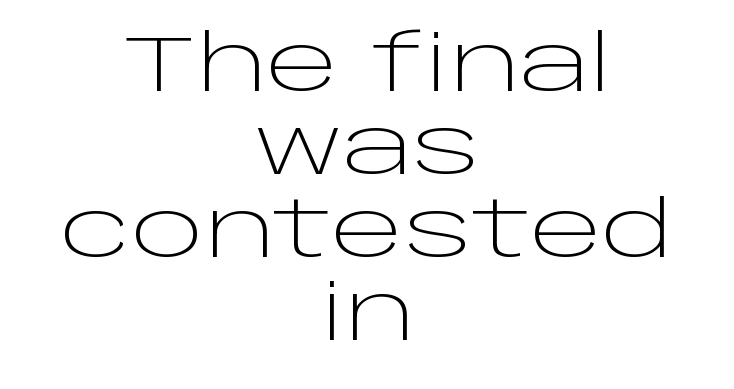
Q: Is the text bold? A: No.
Q: Is the text italic (slanted)? A: No, it is upright.
Q: Is the typeface a serif or a sans-serif typeface? A: Sans-serif.
Q: Is the text underlined? A: No.
Q: How is the paragraph aligned? A: Centered.
Q: Is the spacing between letters normal or unusually wide? A: Normal.
Q: Is the spacing between lines tight, normal or loose? A: Tight.
Q: Width (condensed, normal, or wide)? A: Wide.
Q: Stroke contrast? A: Low.
Q: x-height? A: Large.
Q: Monospaced? A: No.
